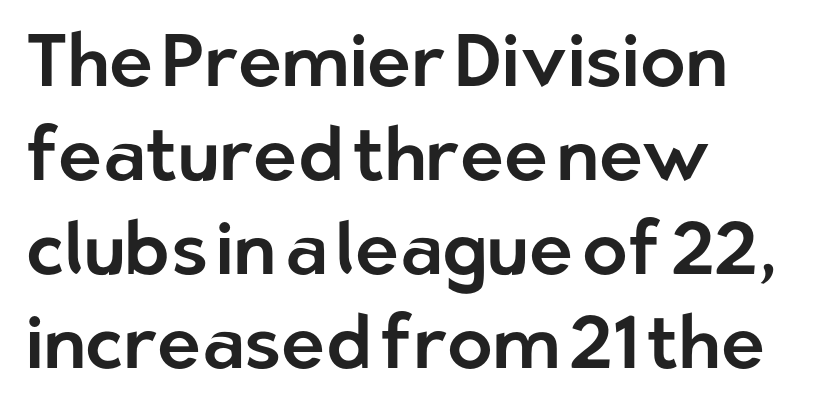
The image shows 74 px sans-serif type, upright; set left-aligned, normal line spacing (1.27x), normal letter spacing, not underlined; low stroke contrast and a medium x-height.
